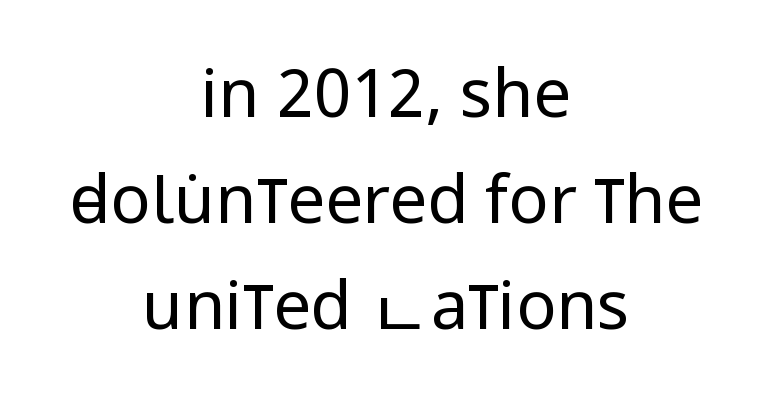
The image shows 67 px regular-weight, condensed sans-serif type, upright; set centered, normal line spacing (1.58x), normal letter spacing, not underlined; low stroke contrast and a large x-height.
